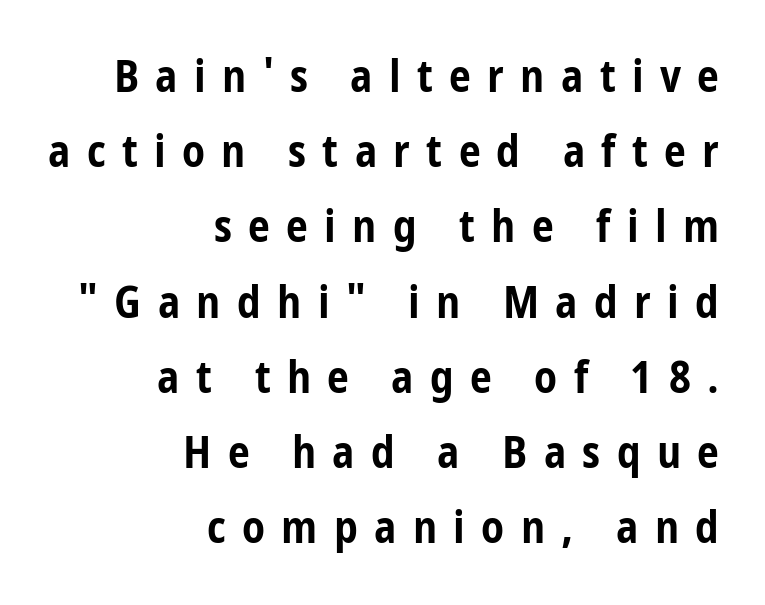
The image shows 44 px bold, condensed sans-serif type, upright; set right-aligned, line spacing 1.71x, unusually wide letter spacing (+0.37 em), not underlined; low stroke contrast and a medium x-height.
